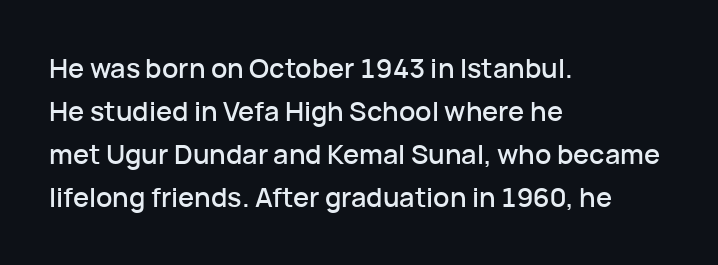
Notice how descenders clear the ascenders below comfortably — that's standard leading. Rendered with straight, roman letterforms. These lines keep a tight, regular rhythm from letter to letter. Only glyphs here, with clear space below each row. Line beginnings align vertically; line endings do not.
